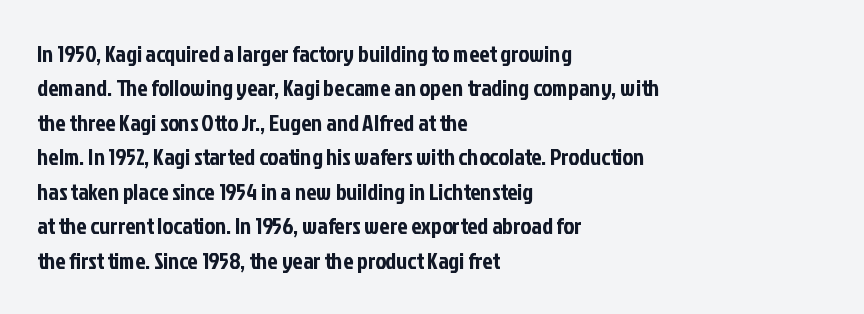
The specimen omits any rule beneath the text block's lines. The line-height multiplier appears to be the usual default. Posture: upright roman. The letters sit at their default tracking, neither squeezed nor spread.
